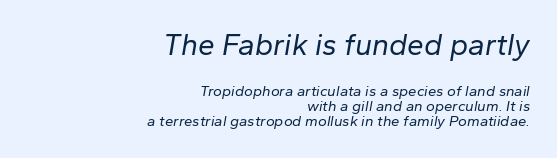
{"italic": "yes", "lean": "right", "slant_degrees": 10, "bold": "no", "weight": "regular", "width": "normal", "stroke_contrast": "low", "x_height": "medium", "monospaced": "no", "underline": "no", "align": "right", "line_spacing": "tight", "line_spacing_ratio": 1.02, "letter_spacing": "normal", "letter_spacing_em": 0.0, "larger_block": "first", "size_ratio": 2.0, "glyph_px": 30}
